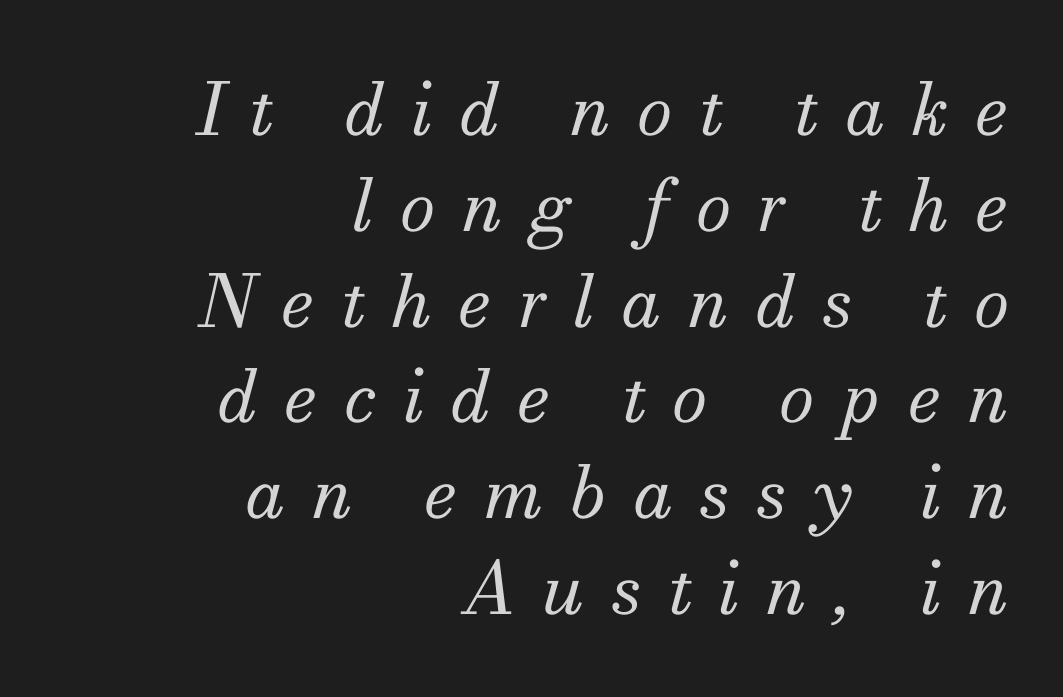
The image shows 72 px regular-weight serif type, italic (leaning right); set right-aligned, normal line spacing (1.33x), unusually wide letter spacing (+0.37 em), not underlined; medium stroke contrast and a small x-height.
